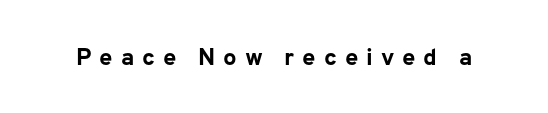
Q: Is the text bold? A: Yes.
Q: Is the text italic (slanted)? A: No, it is upright.
Q: Is the text underlined? A: No.
Q: Is the spacing between letters normal or unusually wide? A: Unusually wide.
